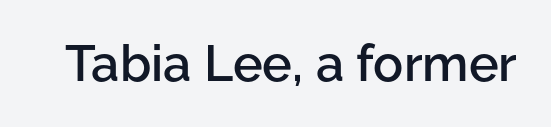
{"serif": "no", "italic": "no", "bold": "semi", "weight": "semibold", "width": "normal", "stroke_contrast": "low", "x_height": "medium", "monospaced": "no", "underline": "no", "letter_spacing": "normal", "letter_spacing_em": 0.0, "glyph_px": 50}
